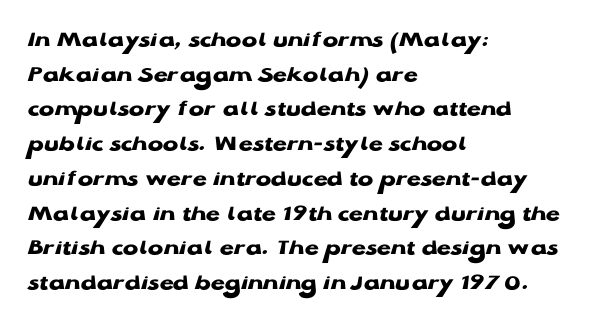
The image shows 23 px bold type, upright; set left-aligned, normal line spacing (1.51x), normal letter spacing, not underlined.
